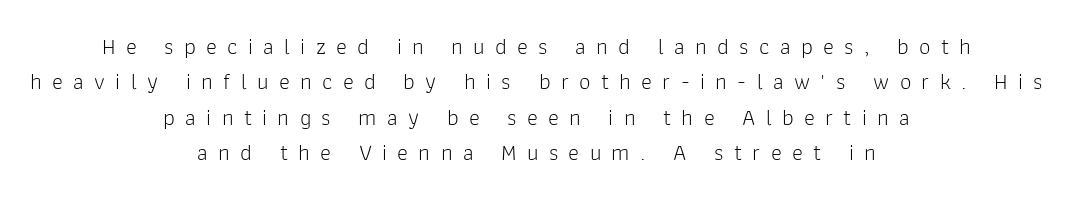
Q: Is the text bold? A: No.
Q: Is the text italic (slanted)? A: No, it is upright.
Q: Is the text underlined? A: No.
Q: How is the paragraph aligned? A: Centered.
Q: Is the spacing between letters normal or unusually wide? A: Unusually wide.
Q: Is the spacing between lines tight, normal or loose? A: Normal.
